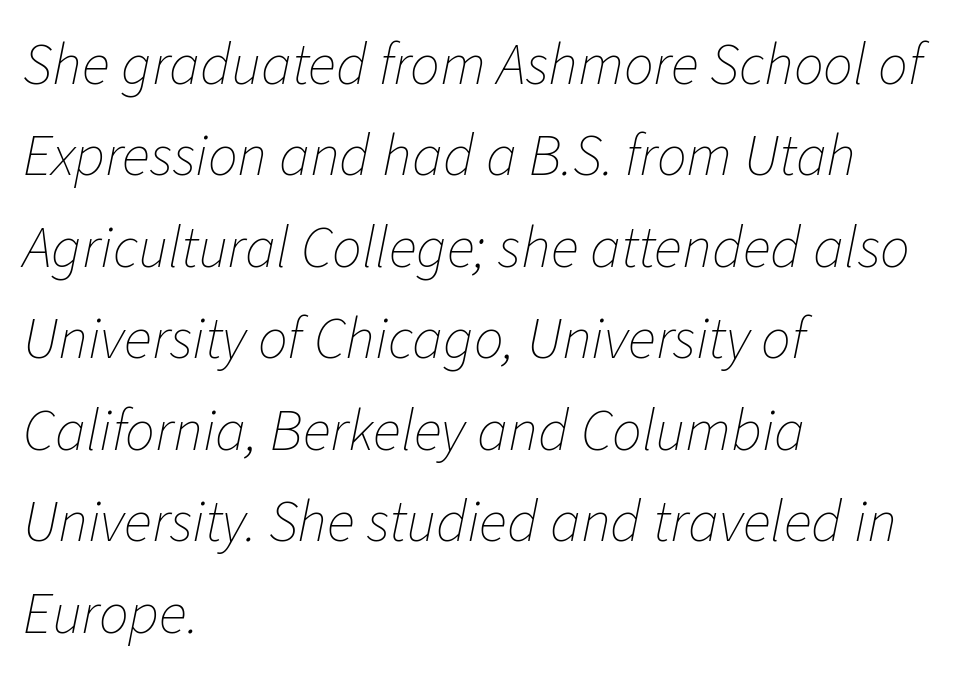
The image shows 59 px thin type, italic (leaning right); set left-aligned, normal line spacing (1.55x), normal letter spacing, not underlined; low stroke contrast and a medium x-height.
